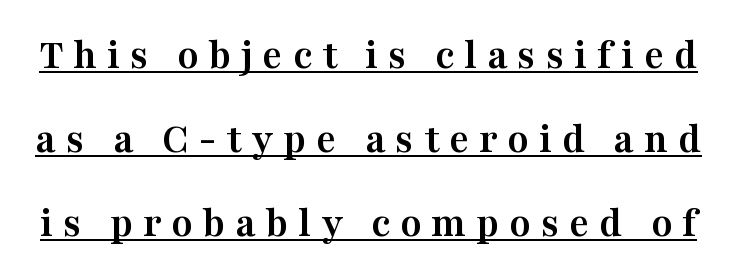
The sample's only ornament is a line tracing under the words. The leading is generous, giving the passage an open texture. Students, this is bold: see how much ink each stroke carries. The tracking reads as deliberately expanded to a designer's eye. These lines are composed in type with serifs.
